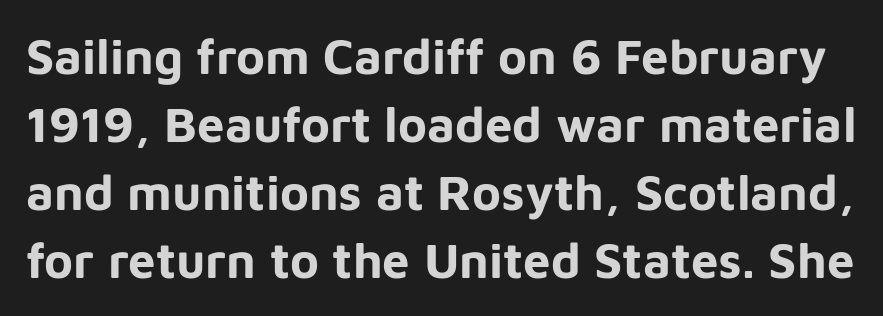
Does the type have serifs? No, each stem ends abruptly. Typographic density is high because the face is bold. No word sits above an underline. This is roman type, the default non-slanted kind. The rendering uses a moderate line-height, typical for paragraphs.
